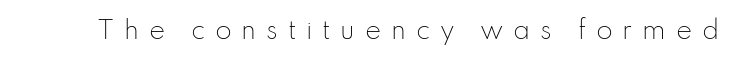
A typesetter would mark this as roman, not italic. The glyphs are unaccompanied by any horizontal stroke below them. Someone cranked the tracking dial way up on this one. The font is comparable to plain body text, perhaps lighter.
